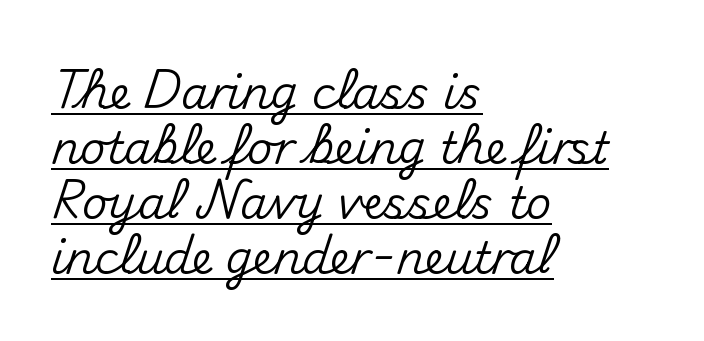
{"serif": "no", "width": "normal", "stroke_contrast": "medium", "x_height": "small", "monospaced": "no", "underline": "yes", "align": "left", "line_spacing": "normal", "line_spacing_ratio": 1.25, "letter_spacing": "normal", "letter_spacing_em": 0.0, "glyph_px": 44}
